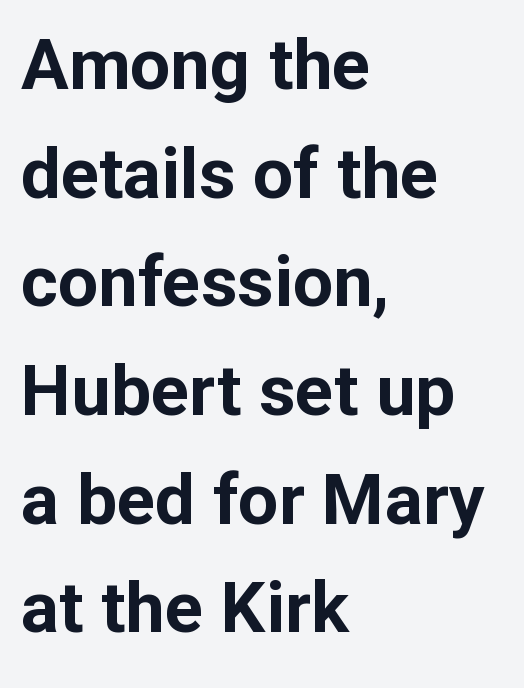
Q: Is the text bold? A: Yes.
Q: Is the text italic (slanted)? A: No, it is upright.
Q: Is the typeface a serif or a sans-serif typeface? A: Sans-serif.
Q: Is the text underlined? A: No.
Q: How is the paragraph aligned? A: Left-aligned.
Q: Is the spacing between letters normal or unusually wide? A: Normal.
Q: Is the spacing between lines tight, normal or loose? A: Normal.
Q: Width (condensed, normal, or wide)? A: Normal.
Q: Stroke contrast? A: Low.
Q: x-height? A: Medium.
Q: Monospaced? A: No.
